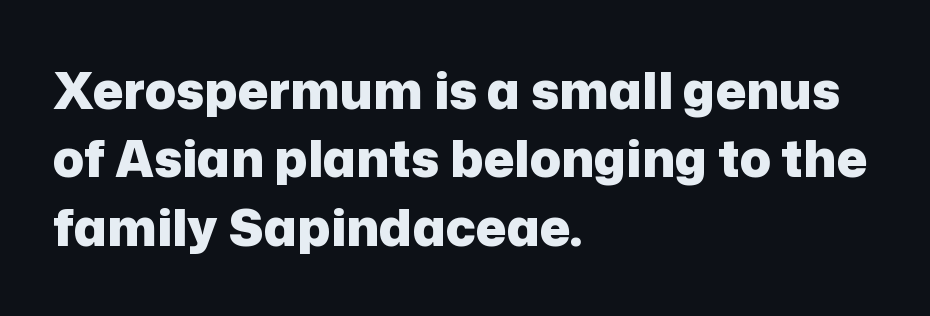
{"serif": "no", "italic": "no", "bold": "yes", "weight": "heavy", "width": "normal", "stroke_contrast": "low", "x_height": "medium", "monospaced": "no", "underline": "no", "align": "left", "line_spacing": "normal", "line_spacing_ratio": 1.34, "letter_spacing": "normal", "letter_spacing_em": 0.0, "glyph_px": 51}
